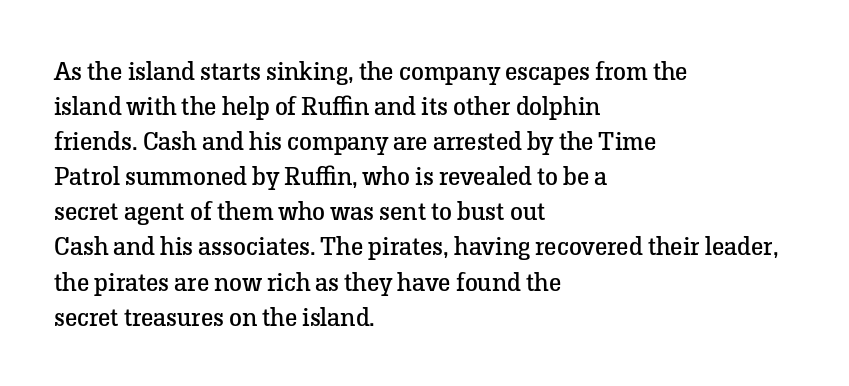
How are the letters spaced? Ordinarily, with no added tracking. Has an underline been added? It has not. Honestly, the row spacing looks completely unremarkable. The font is comparable to plain body text, perhaps lighter. Visually the block forms a straight wall on the left and a jagged coastline on the right.
